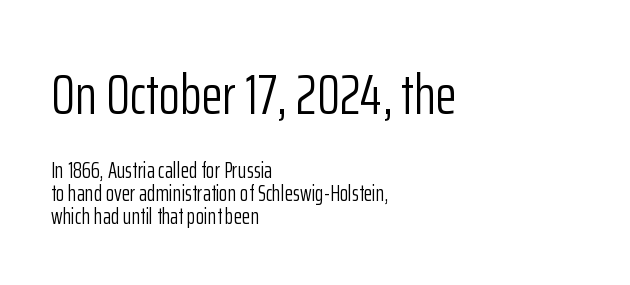
The image shows 55 px light, condensed sans-serif type, upright; set left-aligned, tight line spacing (1.05x), normal letter spacing, not underlined; the first (top) block is 2.5x larger; low stroke contrast and a medium x-height.
